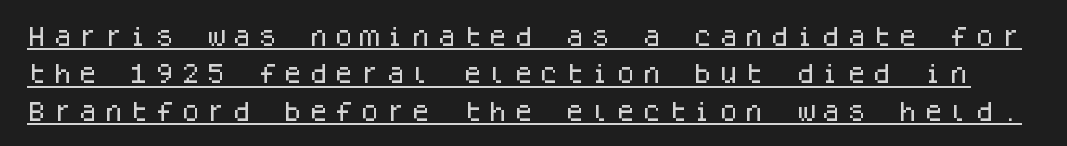
The image shows 21 px text type, upright; set line spacing 1.78x, unusually wide letter spacing (+0.22 em), underlined.
